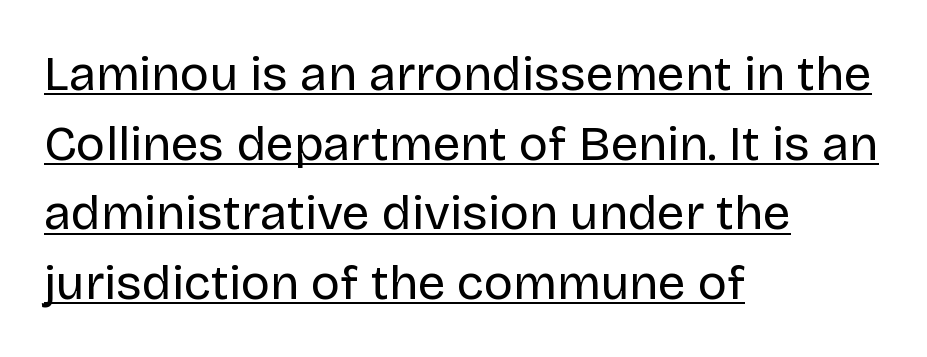
The image shows 49 px regular-weight sans-serif type, upright; set left-aligned, normal line spacing (1.42x), normal letter spacing, underlined; low stroke contrast and a large x-height.
